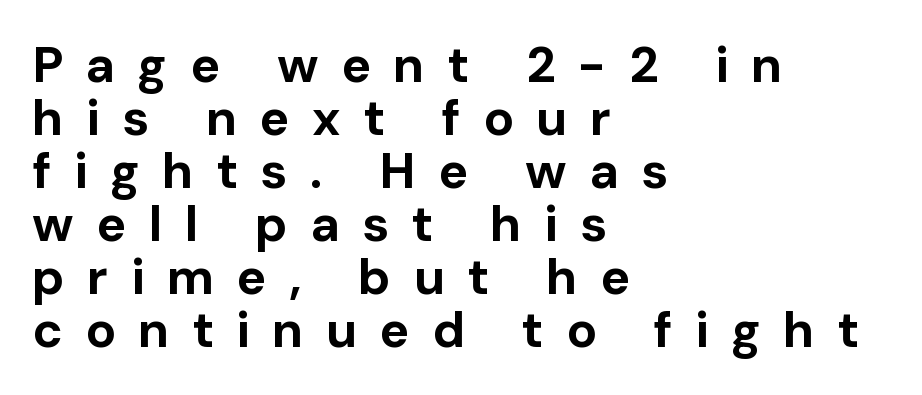
There is plenty of visible air inserted between adjacent glyphs. Typesetter's note: full bold, strokes at maximum text heaviness. Does the leading feel generous? Not at all — it's pinched. The passage shown is typed in a proportional face where columns would drift. This is sans-serif lettering, the kind often seen on screens and signage. Rendered with straight, roman letterforms.
